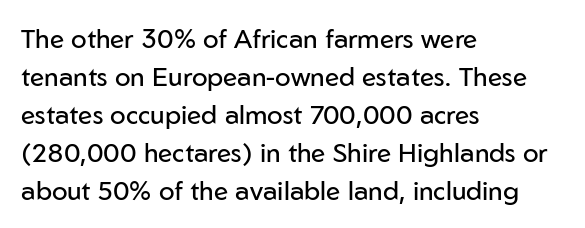
Visually the block forms a straight wall on the left and a jagged coastline on the right. Caption: standard tracking, unaltered. The type sits square on the baseline with zero lean. Weight: not bold — regular or lighter.
